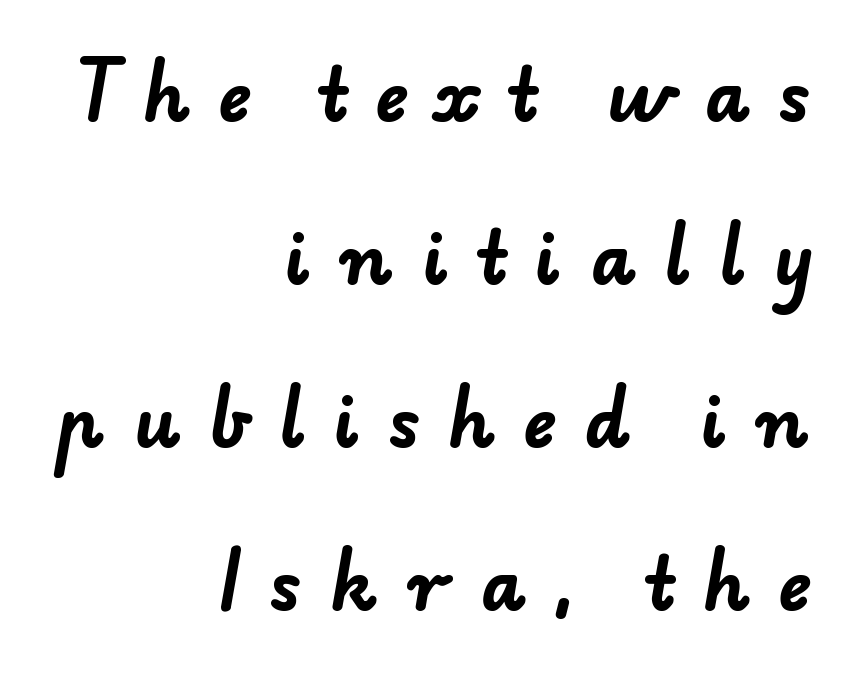
{"serif": "no", "bold": "yes", "weight": "bold", "width": "normal", "stroke_contrast": "low", "x_height": "small", "monospaced": "no", "underline": "no", "align": "right", "line_spacing": "loose", "line_spacing_ratio": 2.33, "letter_spacing": "wide", "letter_spacing_em": 0.4, "glyph_px": 70}
